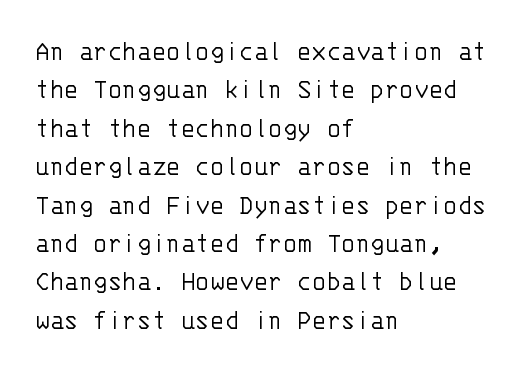
{"serif": "no", "italic": "no", "bold": "no", "weight": "light", "width": "normal", "stroke_contrast": "low", "x_height": "large", "monospaced": "yes", "underline": "no", "align": "left", "line_spacing": "normal", "line_spacing_ratio": 1.28, "letter_spacing": "normal", "letter_spacing_em": 0.0, "glyph_px": 30}
